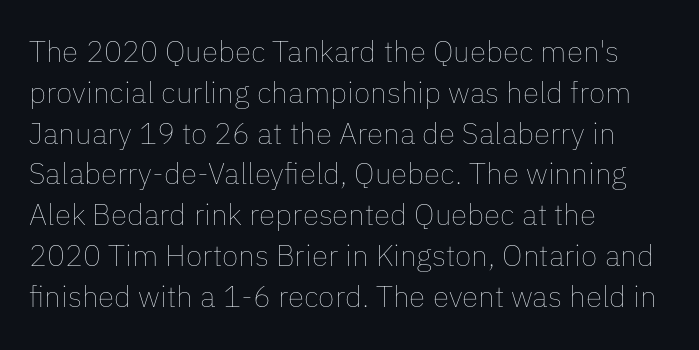
{"italic": "no", "bold": "no", "weight": "thin", "width": "normal", "stroke_contrast": "low", "x_height": "medium", "monospaced": "no", "underline": "no", "align": "left", "line_spacing": "normal", "line_spacing_ratio": 1.36, "letter_spacing": "normal", "letter_spacing_em": 0.0, "glyph_px": 30}
